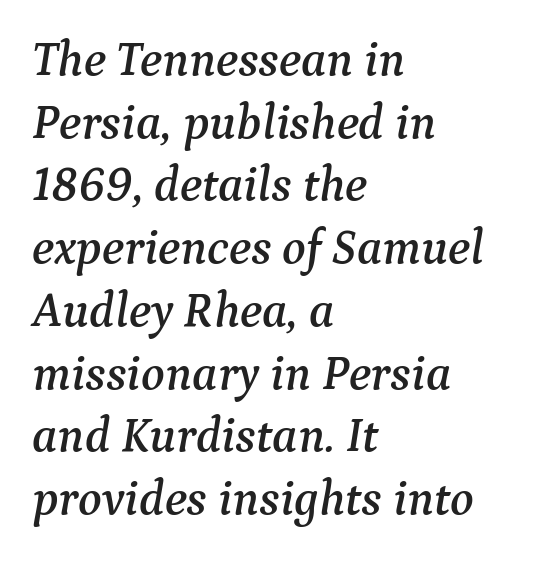
Q: Is the text italic (slanted)? A: Yes, it leans right by about 9 degrees.
Q: Is the typeface a serif or a sans-serif typeface? A: Serif.
Q: Is the text underlined? A: No.
Q: How is the paragraph aligned? A: Left-aligned.
Q: Is the spacing between letters normal or unusually wide? A: Normal.
Q: Is the spacing between lines tight, normal or loose? A: Normal.
Q: Width (condensed, normal, or wide)? A: Normal.
Q: Stroke contrast? A: Medium.
Q: x-height? A: Medium.
Q: Monospaced? A: No.
